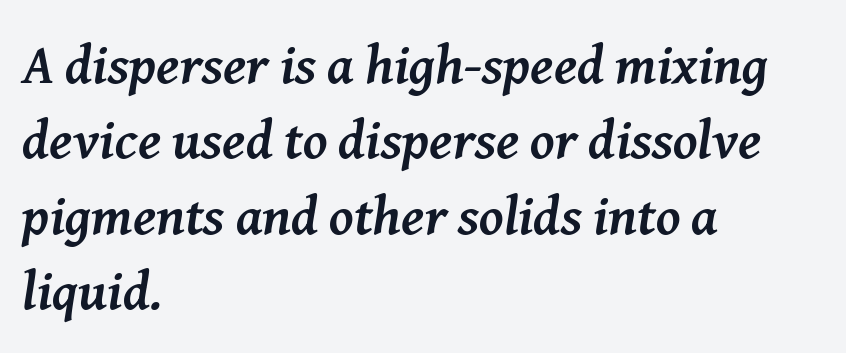
{"serif": "yes", "italic": "yes", "lean": "right", "slant_degrees": 8, "bold": "yes", "weight": "semibold", "width": "normal", "stroke_contrast": "medium", "x_height": "medium", "monospaced": "no", "underline": "no", "align": "left", "line_spacing": "normal", "line_spacing_ratio": 1.37, "letter_spacing": "normal", "letter_spacing_em": 0.0, "glyph_px": 55}
